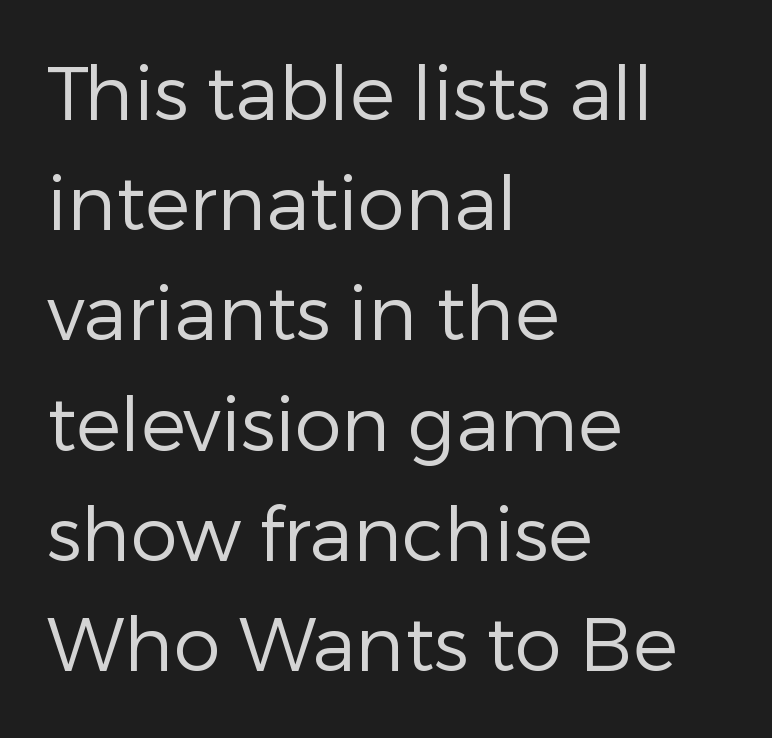
{"serif": "no", "italic": "no", "bold": "no", "weight": "regular", "width": "normal", "stroke_contrast": "low", "x_height": "medium", "monospaced": "no", "underline": "no", "align": "left", "line_spacing": "normal", "line_spacing_ratio": 1.47, "letter_spacing": "normal", "letter_spacing_em": 0.0, "glyph_px": 75}
